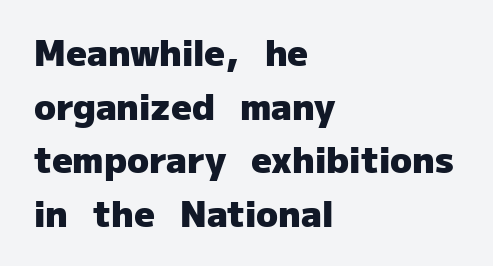
{"serif": "no", "italic": "no", "bold": "yes", "weight": "heavy", "width": "normal", "stroke_contrast": "low", "x_height": "medium", "monospaced": "no", "underline": "no", "align": "left", "line_spacing": "normal", "line_spacing_ratio": 1.49, "letter_spacing": "normal", "letter_spacing_em": 0.0, "glyph_px": 36}
